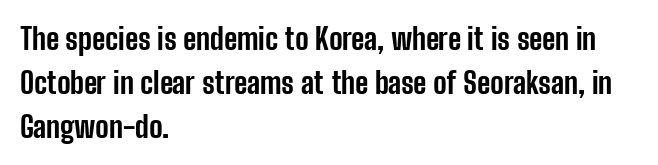
A classic flush-left, rag-right setting is used for this passage. Posture: upright roman. Note the varied advance widths — an 'i' is clearly narrower than an 'm'. Bold? Absolutely — the strokes are thick and heavy. The type is set solid horizontally, with unmodified tracking.
